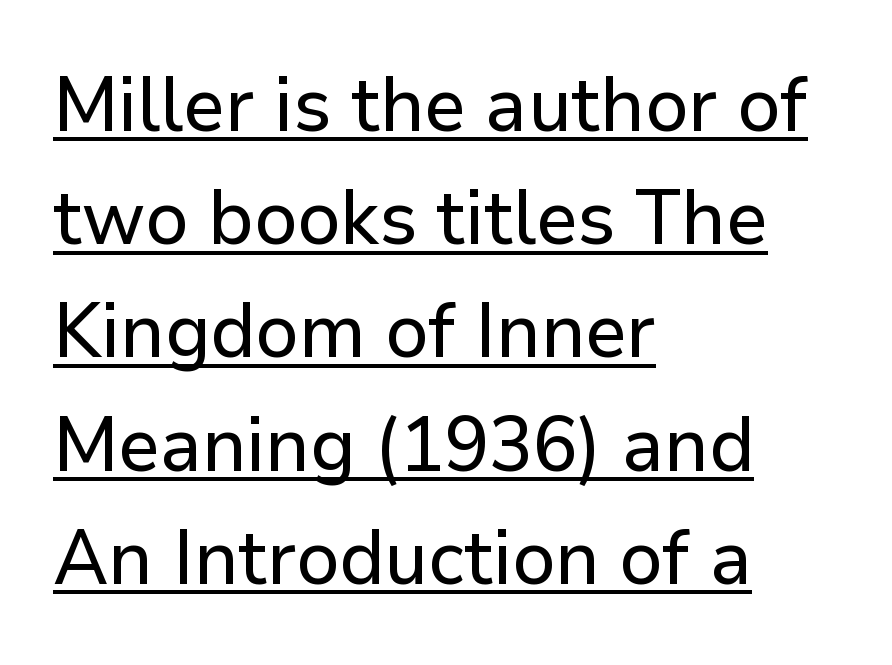
Q: Is the text italic (slanted)? A: No, it is upright.
Q: Is the typeface a serif or a sans-serif typeface? A: Sans-serif.
Q: Is the text underlined? A: Yes.
Q: How is the paragraph aligned? A: Left-aligned.
Q: Is the spacing between letters normal or unusually wide? A: Normal.
Q: Is the spacing between lines tight, normal or loose? A: Normal.
Q: Width (condensed, normal, or wide)? A: Normal.
Q: Stroke contrast? A: Low.
Q: x-height? A: Medium.
Q: Monospaced? A: No.
